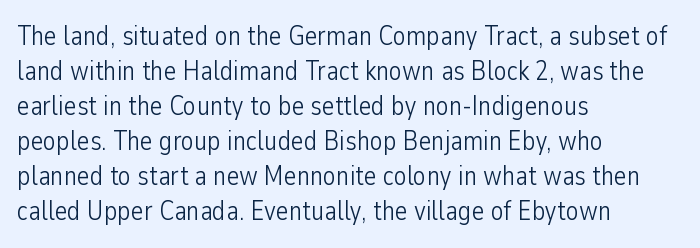
The image shows 27 px text type, upright; set left-aligned, normal line spacing (1.3x), normal letter spacing, not underlined.
